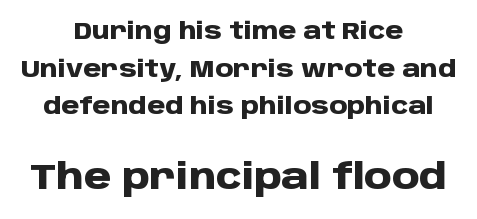
The type family on display is of the sans-serif kind. How are the letters spaced? Ordinarily, with no added tracking. The rendering positions every line midway between the sides. The glyphs are unaccompanied by any horizontal stroke below them. The specimen reads as upright at a glance.
